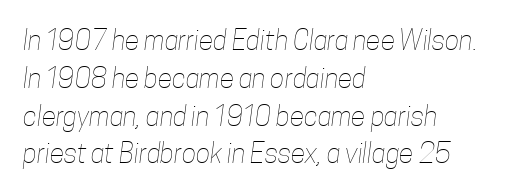
Q: Is the text bold? A: No.
Q: Is the text underlined? A: No.
Q: How is the paragraph aligned? A: Left-aligned.
Q: Is the spacing between letters normal or unusually wide? A: Normal.
Q: Is the spacing between lines tight, normal or loose? A: Normal.
